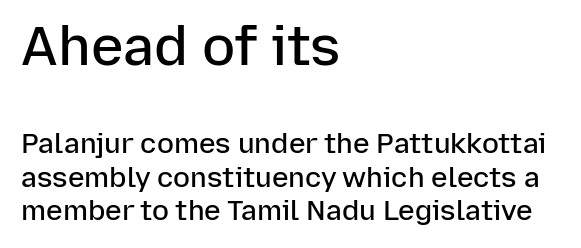
The image shows 55 px semibold sans-serif type, upright; set left-aligned, line spacing 1.19x, normal letter spacing, not underlined; the first (top) block is 1.96x larger; low stroke contrast and a medium x-height.
